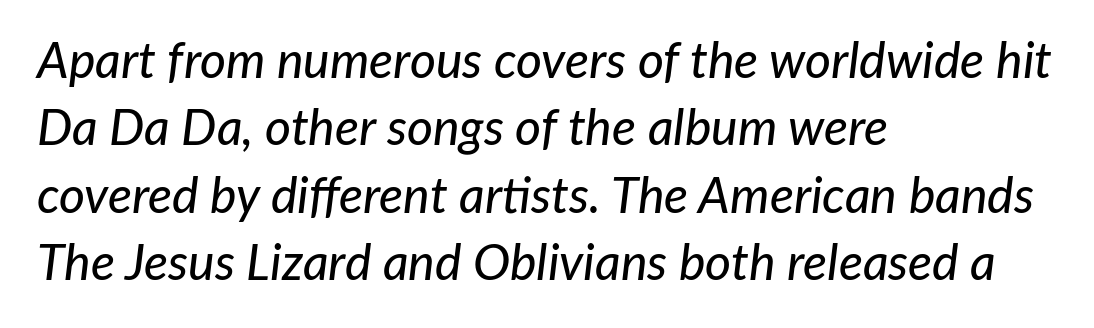
The strip under each line holds only bare page. This is oblique type, the kind used for emphasis or titles. These lines are rendered in a variable-pitch font. Compared with typical body copy, the letter spacing here is the same. Notice how descenders clear the ascenders below comfortably — that's standard leading. If you drew a ruler down the left edge, every line would touch it.
